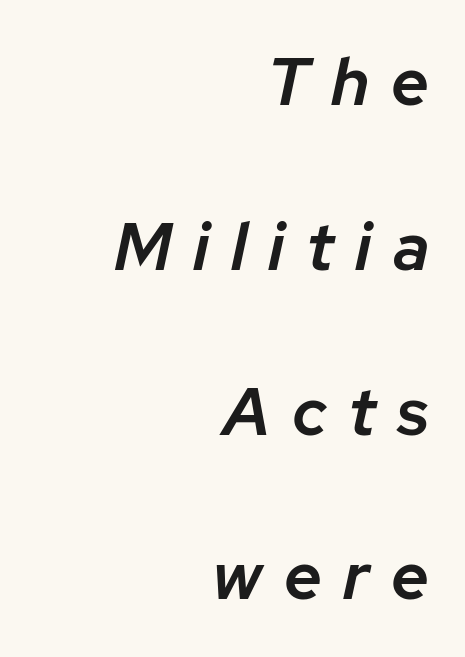
If you measured baseline to baseline, you'd find a long distance. Does the lettering tilt? It does — this is italic. Line ends are locked; line starts wander. A typesetter would call this proportional, since set widths differ per character.
